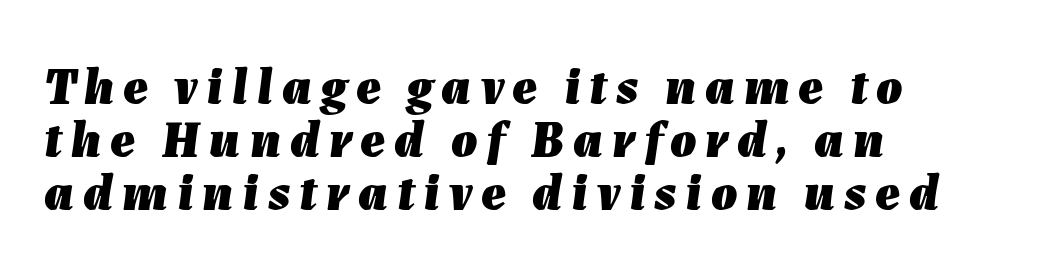
The image shows 52 px heavy type, italic (leaning right); set left-aligned, tight line spacing (1.02x), not underlined; low stroke contrast and a medium x-height.
